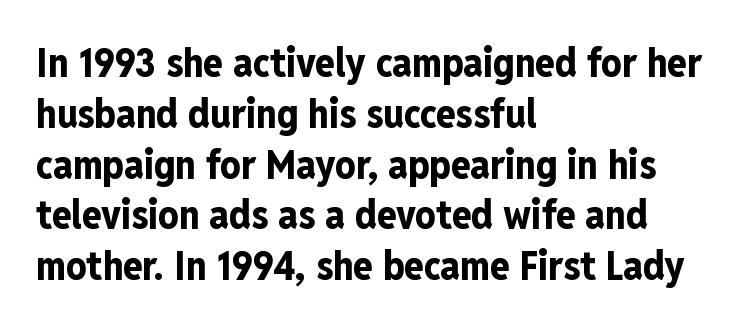
{"serif": "no", "italic": "no", "bold": "yes", "weight": "bold", "width": "condensed", "stroke_contrast": "low", "x_height": "medium", "monospaced": "no", "underline": "no", "align": "left", "line_spacing": "normal", "line_spacing_ratio": 1.27, "letter_spacing": "normal", "letter_spacing_em": 0.0, "glyph_px": 40}
